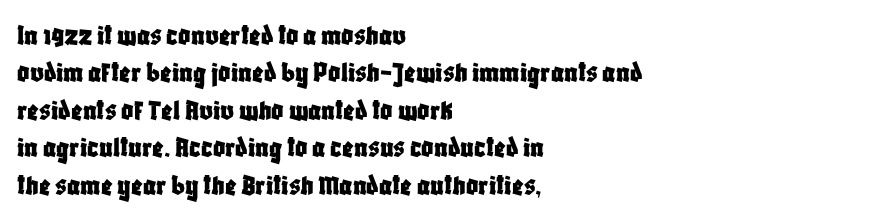
{"serif": "no", "italic": "no", "width": "condensed", "stroke_contrast": "low", "x_height": "large", "monospaced": "no", "underline": "no", "align": "left", "line_spacing": "normal", "line_spacing_ratio": 1.25, "letter_spacing": "normal", "letter_spacing_em": 0.0, "glyph_px": 30}
